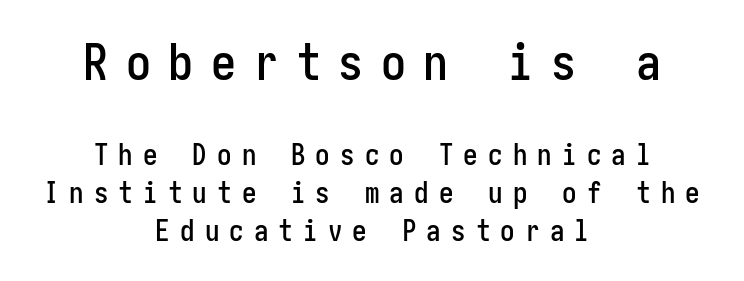
The image shows 50 px condensed sans-serif type, upright; set centered, normal line spacing (1.31x), unusually wide letter spacing (+0.35 em), not underlined; the first (top) block is 1.72x larger; low stroke contrast and a medium x-height.
